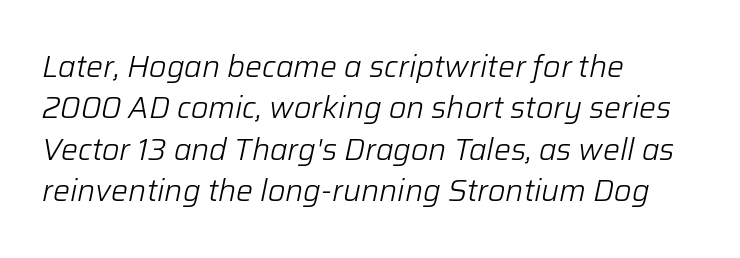
Q: Is the text bold? A: No.
Q: Is the text italic (slanted)? A: Yes, it leans right by about 12 degrees.
Q: Is the text underlined? A: No.
Q: How is the paragraph aligned? A: Left-aligned.
Q: Is the spacing between letters normal or unusually wide? A: Normal.
Q: Is the spacing between lines tight, normal or loose? A: Normal.
Q: Width (condensed, normal, or wide)? A: Normal.
Q: Stroke contrast? A: Low.
Q: x-height? A: Medium.
Q: Monospaced? A: No.
